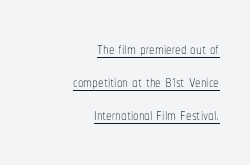
Q: Is the text bold? A: No.
Q: Is the text italic (slanted)? A: No, it is upright.
Q: Is the text underlined? A: Yes.
Q: How is the paragraph aligned? A: Right-aligned.
Q: Is the spacing between letters normal or unusually wide? A: Normal.
Q: Is the spacing between lines tight, normal or loose? A: Normal.
